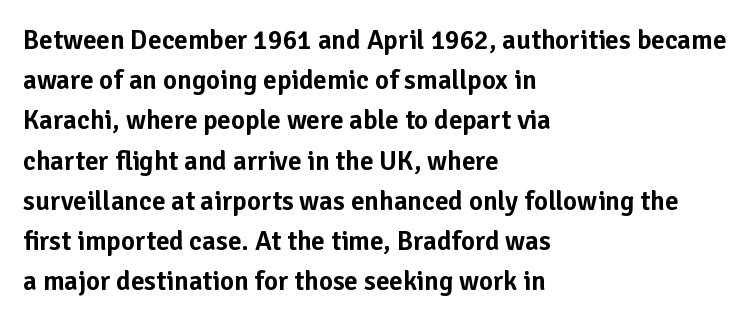
The image shows 27 px text type, upright; set left-aligned, normal line spacing (1.49x), normal letter spacing, not underlined.
